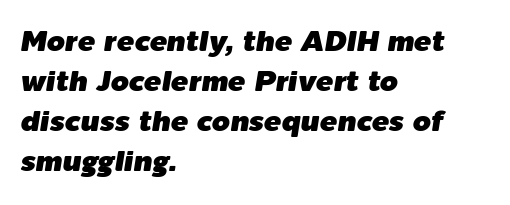
The image shows 29 px text type, italic (leaning right); set left-aligned, normal line spacing (1.38x), normal letter spacing, not underlined; low stroke contrast and a medium x-height.
